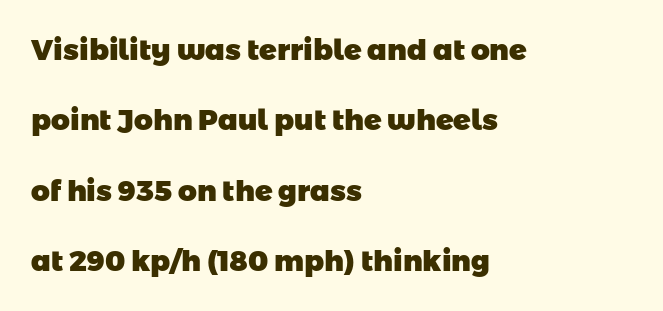
Q: Is the text bold? A: Yes.
Q: Is the typeface a serif or a sans-serif typeface? A: Sans-serif.
Q: Is the text underlined? A: No.
Q: How is the paragraph aligned? A: Left-aligned.
Q: Is the spacing between letters normal or unusually wide? A: Normal.
Q: Is the spacing between lines tight, normal or loose? A: Loose.
Q: Width (condensed, normal, or wide)? A: Normal.
Q: Stroke contrast? A: Low.
Q: x-height? A: Medium.
Q: Monospaced? A: No.
